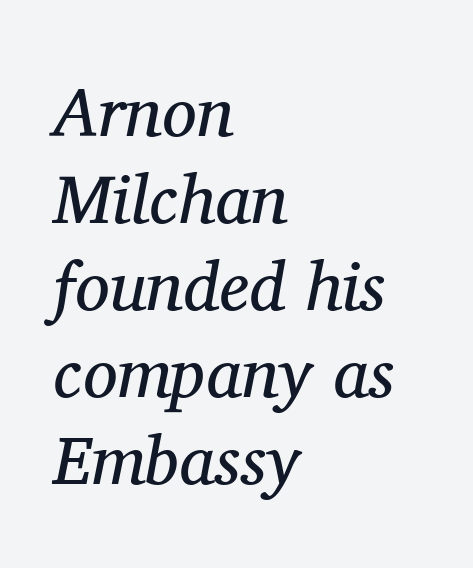
Font category for this specimen: serif. In terms of letterspacing, this is plain default setting. Where is the straight margin? On the left. Check under the words: just untouched page. The passage shown is typed in a proportional face where columns would drift.
